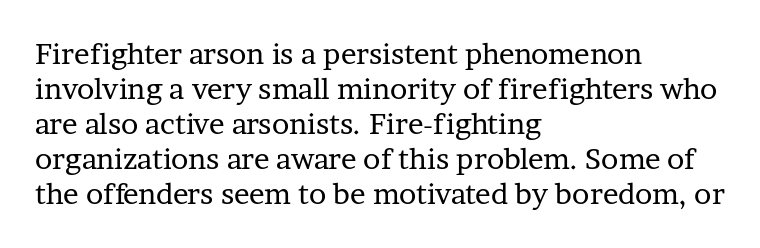
These lines are rendered in a variable-pitch font. Compared with a typical body face, this is equally light or lighter still. This rendering features lettering with no underline. The paragraph shown leans on its left margin. Upright lettering throughout.
